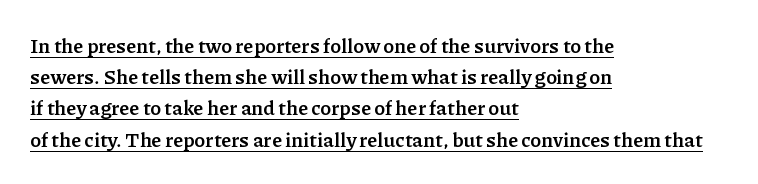
Q: Is the text bold? A: Yes.
Q: Is the text italic (slanted)? A: No, it is upright.
Q: Is the text underlined? A: Yes.
Q: How is the paragraph aligned? A: Left-aligned.
Q: Is the spacing between letters normal or unusually wide? A: Normal.
Q: Is the spacing between lines tight, normal or loose? A: Normal.
